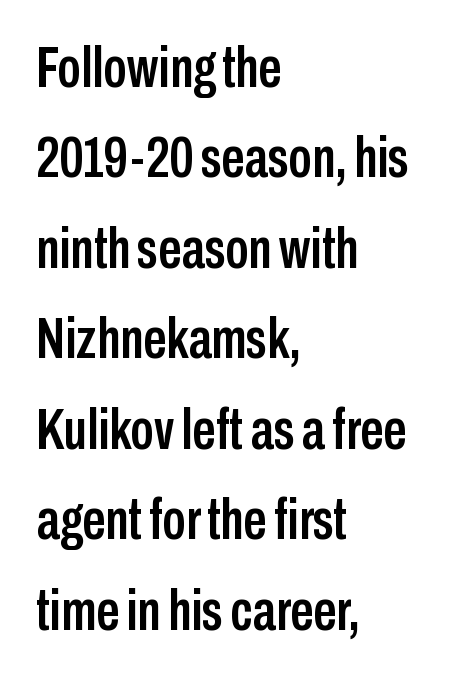
The image shows 58 px condensed sans-serif type, upright; set left-aligned, normal line spacing (1.56x), normal letter spacing, not underlined; low stroke contrast and a medium x-height.
